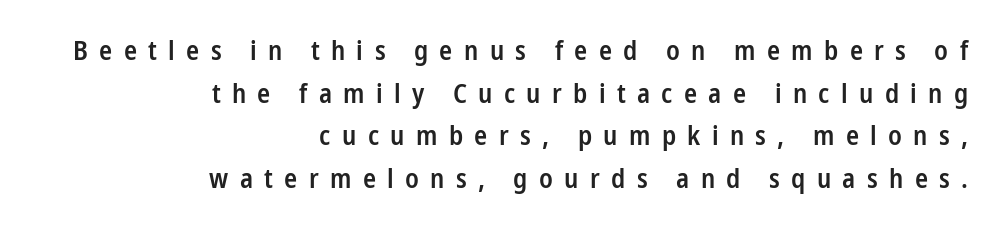
Observe the wide spacing: letters keep a clear distance from each other. The area under the type is left untouched. The glyphs have the mass of a demibold cut, below bold. One glance says typical: line gaps are just what's usual.
